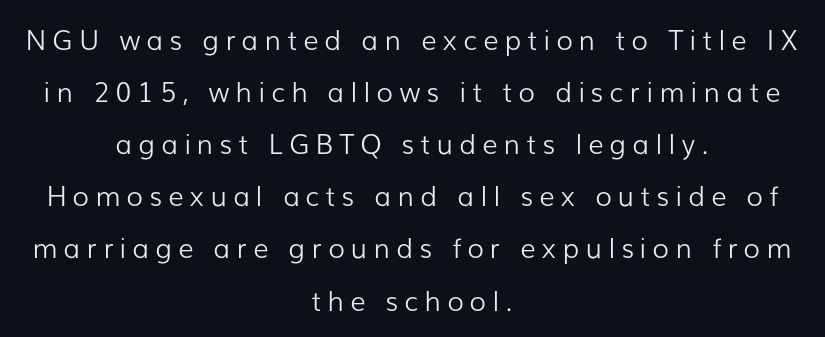
{"italic": "no", "bold": "no", "underline": "no", "align": "center", "line_spacing": "loose", "line_spacing_ratio": 1.93, "letter_spacing": "wide", "letter_spacing_em": 0.23, "glyph_px": 27}
